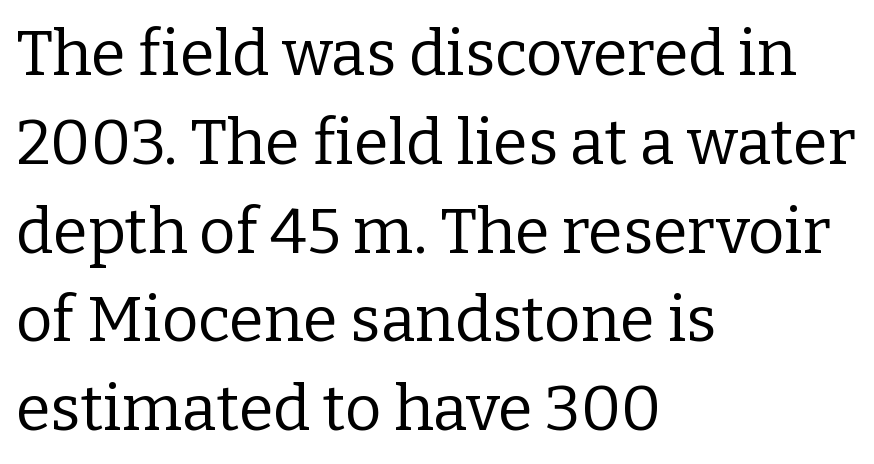
The glyphs in this specimen are seriffed. Rows of type keep a routine distance in the vertical direction. The weight would be labelled regular, book, light, or lighter still. The paragraph has a hard left edge and a soft right edge. Every stem runs plumb, perpendicular to the baseline.
